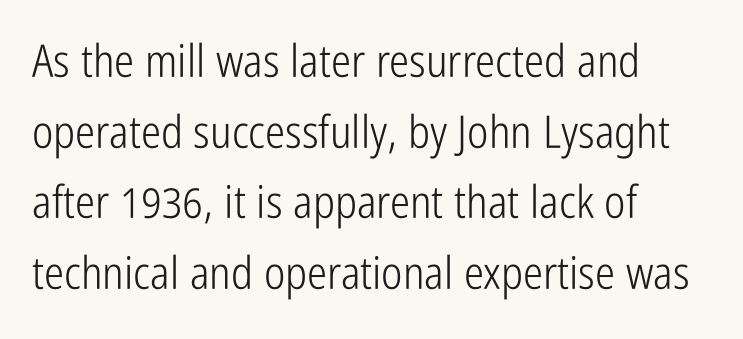
The image shows 45 px light, condensed sans-serif type, upright; set left-aligned, normal line spacing (1.57x), normal letter spacing, not underlined; low stroke contrast and a medium x-height.
